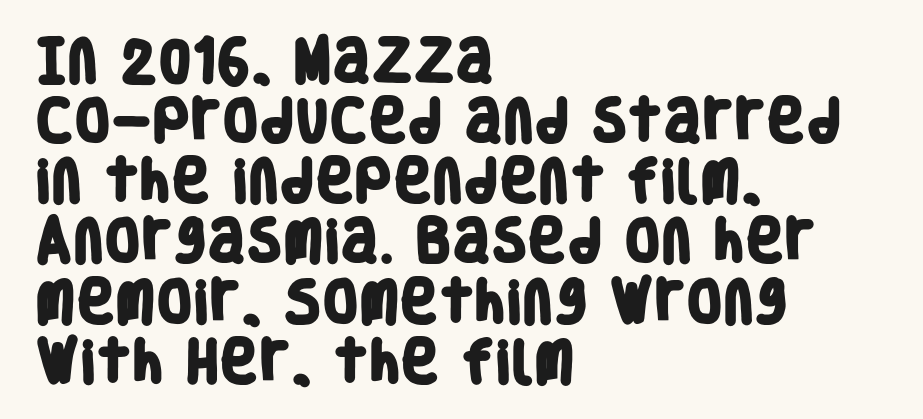
The image shows 47 px heavy, condensed sans-serif type; set left-aligned, normal line spacing (1.28x), normal letter spacing, not underlined; low stroke contrast and a large x-height.
